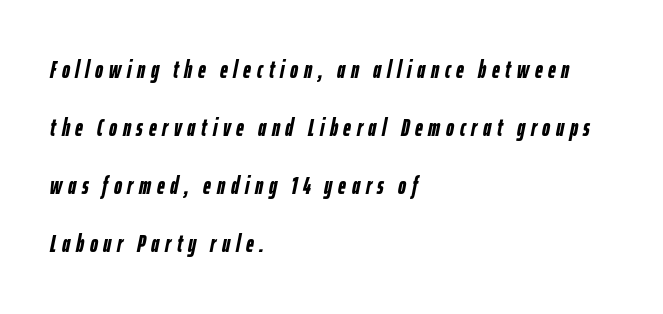
Q: Is the text bold? A: Yes.
Q: Is the text italic (slanted)? A: Yes, it leans right by about 12 degrees.
Q: Is the text underlined? A: No.
Q: How is the paragraph aligned? A: Left-aligned.
Q: Is the spacing between letters normal or unusually wide? A: Unusually wide.
Q: Is the spacing between lines tight, normal or loose? A: Loose.
